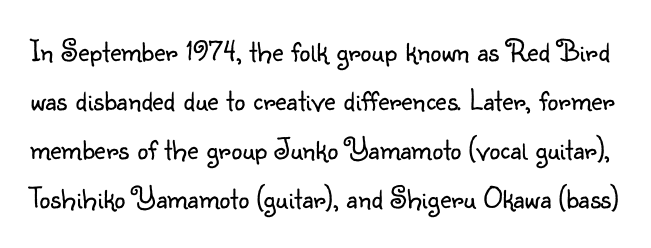
The space beneath each line is pristine and unruled. Spacing verdict: proportional, widths tailored to each character. The font's upright variant was chosen for this text. The passage shown has conventional tracking throughout. Heaviness? Minimal to ordinary, like unemphasized prose. The lines sit at an ordinary, default distance from one another.
